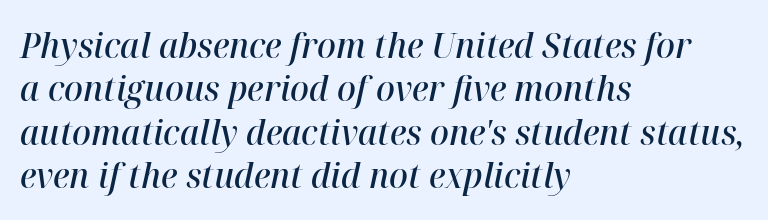
The image shows 35 px semibold type, italic (leaning right); set left-aligned, line spacing 1.24x, normal letter spacing, not underlined; high stroke contrast and a medium x-height.
